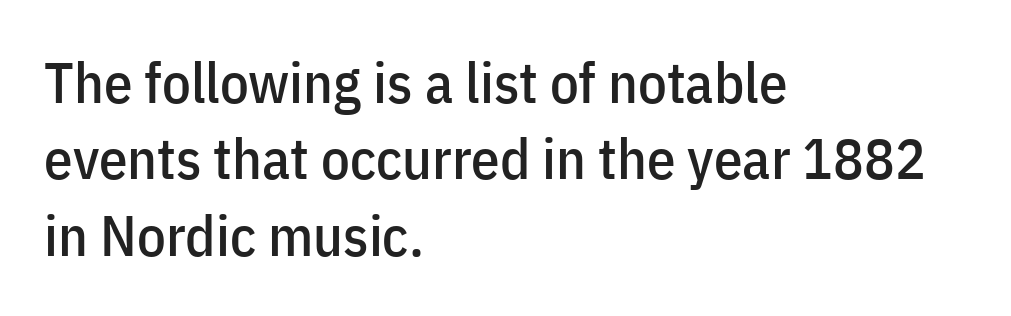
Q: Is the text italic (slanted)? A: No, it is upright.
Q: Is the typeface a serif or a sans-serif typeface? A: Sans-serif.
Q: Is the text underlined? A: No.
Q: How is the paragraph aligned? A: Left-aligned.
Q: Is the spacing between letters normal or unusually wide? A: Normal.
Q: Is the spacing between lines tight, normal or loose? A: Normal.
Q: Width (condensed, normal, or wide)? A: Condensed.
Q: Stroke contrast? A: Low.
Q: x-height? A: Medium.
Q: Monospaced? A: No.
